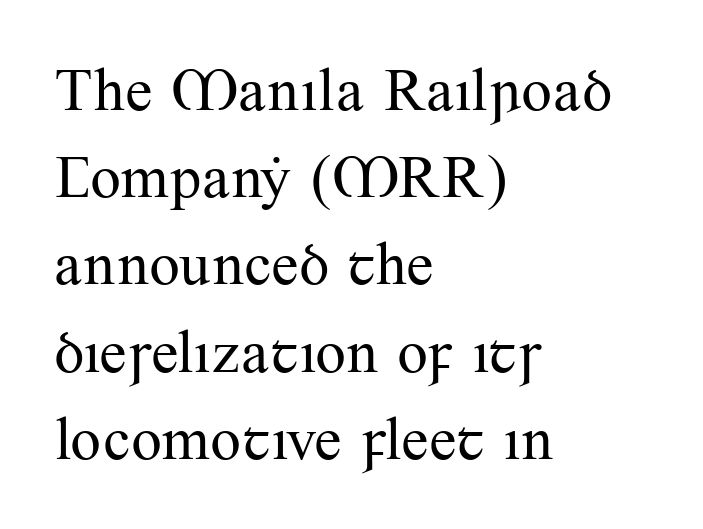
The lines are quadded left. On a weight scale, this lands at 450 or below. These lines sit exactly where default settings would place them. A typesetter would call this proportional, since set widths differ per character.
